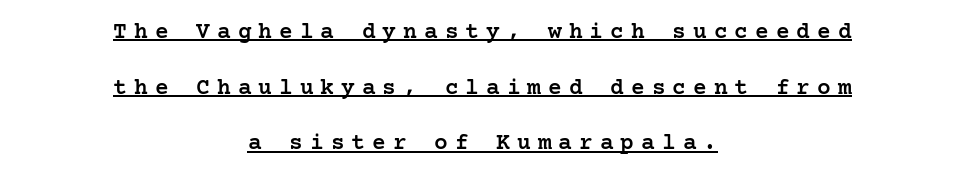
Q: Is the text bold? A: Semi-bold.
Q: Is the text italic (slanted)? A: No, it is upright.
Q: Is the text underlined? A: Yes.
Q: How is the paragraph aligned? A: Centered.
Q: Is the spacing between letters normal or unusually wide? A: Unusually wide.
Q: Is the spacing between lines tight, normal or loose? A: Loose.
